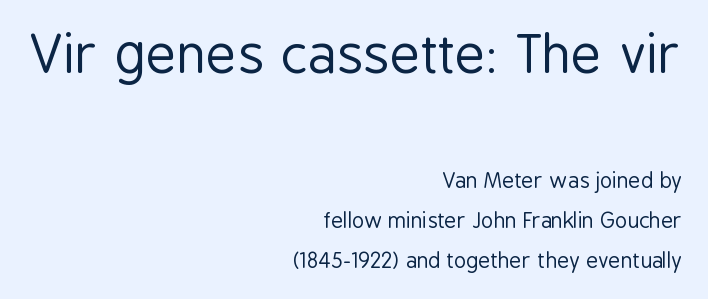
Note: no serifs on the glyphs. Weight: regular or lighter. Posture: upright roman. What stands out about the letter spacing? Nothing — it is the standard amount.
